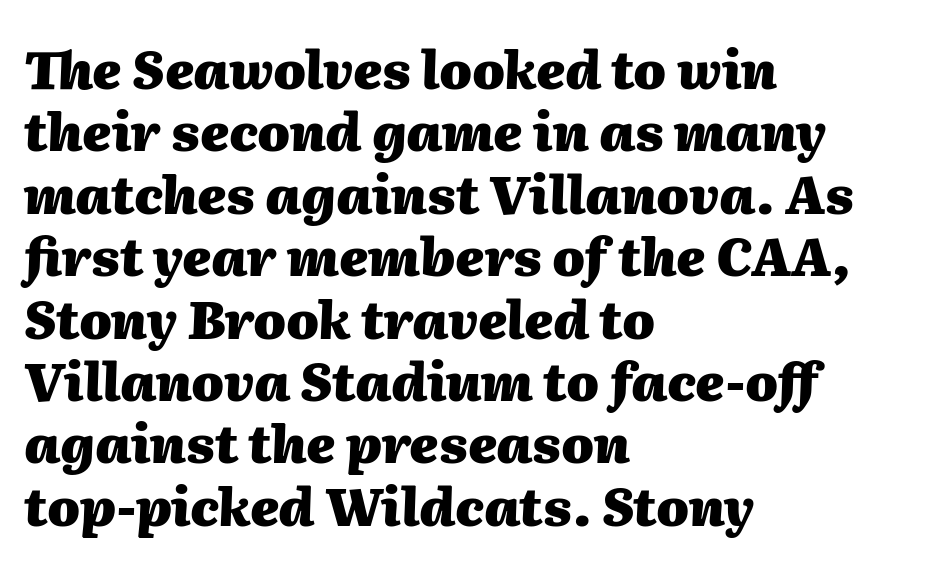
Q: Is the text bold? A: Yes.
Q: Is the text italic (slanted)? A: Yes, it leans right by about 2 degrees.
Q: Is the text underlined? A: No.
Q: How is the paragraph aligned? A: Left-aligned.
Q: Is the spacing between letters normal or unusually wide? A: Normal.
Q: Width (condensed, normal, or wide)? A: Normal.
Q: Stroke contrast? A: Medium.
Q: x-height? A: Medium.
Q: Monospaced? A: No.
